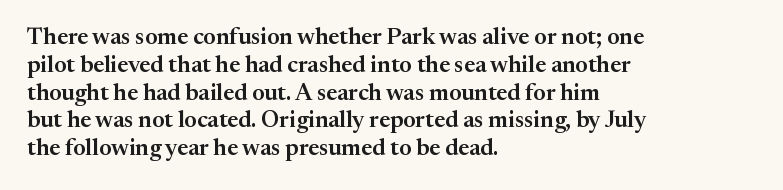
The image shows 23 px text type, upright; set left-aligned, line spacing 1.21x, normal letter spacing, not underlined.
